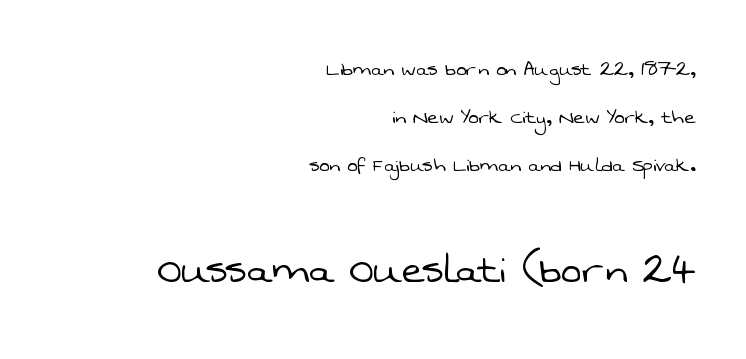
The image shows 49 px light sans-serif type; set right-aligned, loose line spacing (2.0x), normal letter spacing, not underlined; the second (bottom) block is 2.04x larger; low stroke contrast and a medium x-height.
